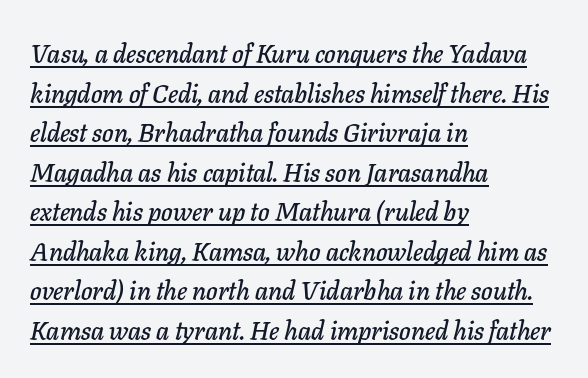
Q: Is the text italic (slanted)? A: Yes, it leans right by about 11 degrees.
Q: Is the text underlined? A: Yes.
Q: How is the paragraph aligned? A: Left-aligned.
Q: Is the spacing between letters normal or unusually wide? A: Normal.
Q: Is the spacing between lines tight, normal or loose? A: Normal.
